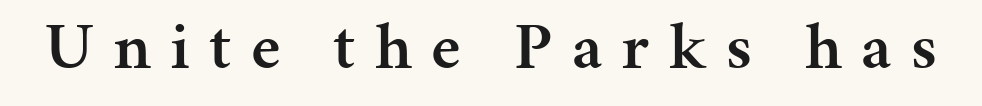
The rendering uses a semibold face; strokes are thickened but not to full bold. The characters display serif detailing at their extremities. A typesetter would mark this as roman, not italic. The face used here is proportionally spaced, like ordinary book or web type. A bare baseline throughout the passage. You could only call the tracking loose — the letters float apart.
